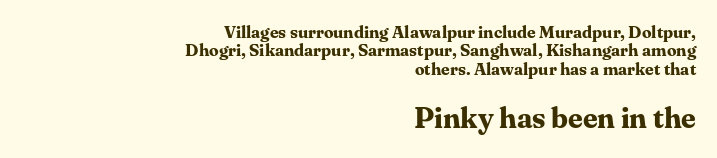
The image shows 29 px bold serif type, upright; set right-aligned, tight line spacing (1.08x), normal letter spacing, not underlined; the second (bottom) block is 1.71x larger; medium stroke contrast and a medium x-height.
